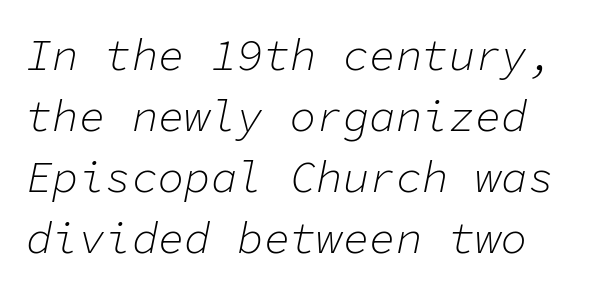
The image shows 44 px light type, italic (leaning right), monospaced; set normal line spacing (1.39x), normal letter spacing, not underlined; low stroke contrast and a medium x-height.
